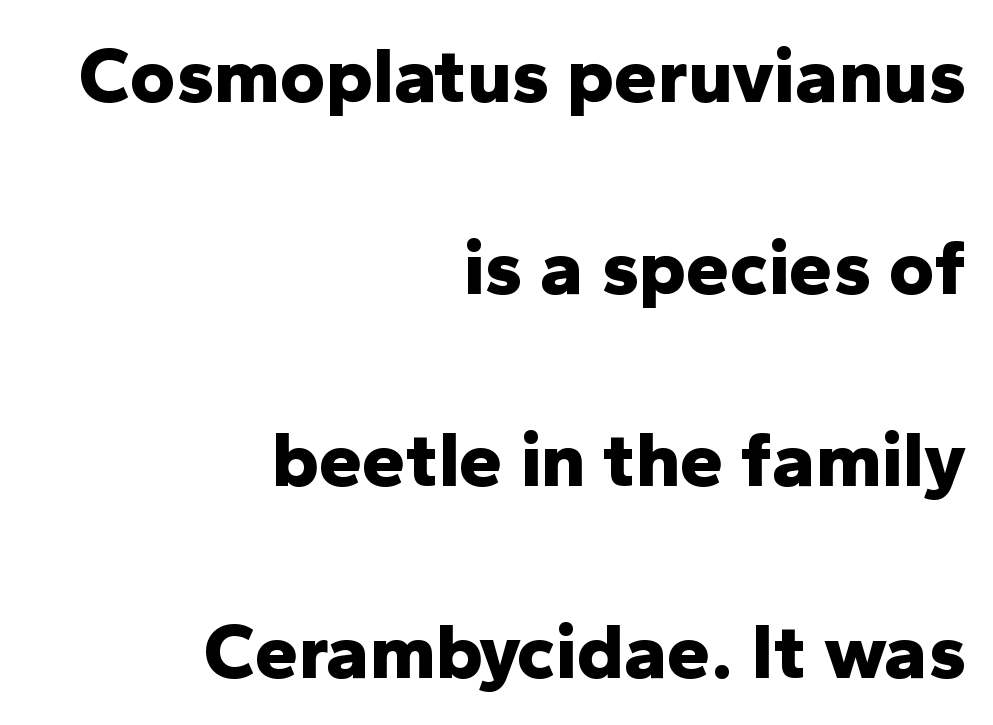
Posture: upright roman. The typesetter chose a ragged-left arrangement here. Vertically, the passage feels expansive, rows floating well apart. A typesetter would call this proportional, since set widths differ per character. Caption: bold face, heavy strokes.
